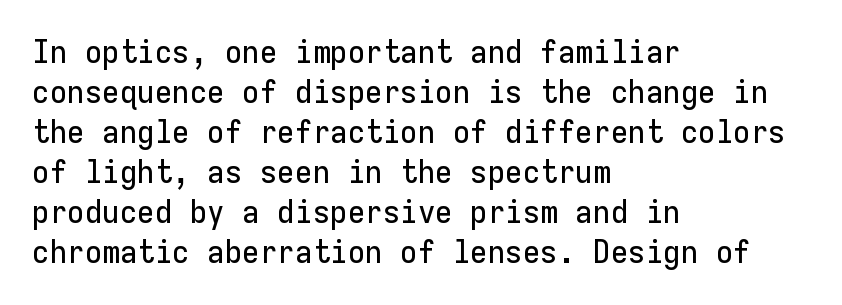
The image shows 32 px sans-serif type, upright, monospaced; set left-aligned, normal line spacing (1.25x), normal letter spacing, not underlined; low stroke contrast and a medium x-height.
